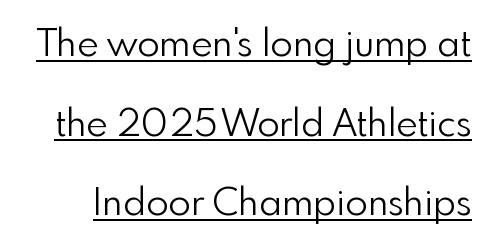
{"serif": "no", "italic": "no", "bold": "no", "weight": "light", "width": "normal", "x_height": "small", "monospaced": "no", "underline": "yes", "line_spacing": "loose", "line_spacing_ratio": 2.15, "letter_spacing": "normal", "letter_spacing_em": 0.0, "glyph_px": 37}
